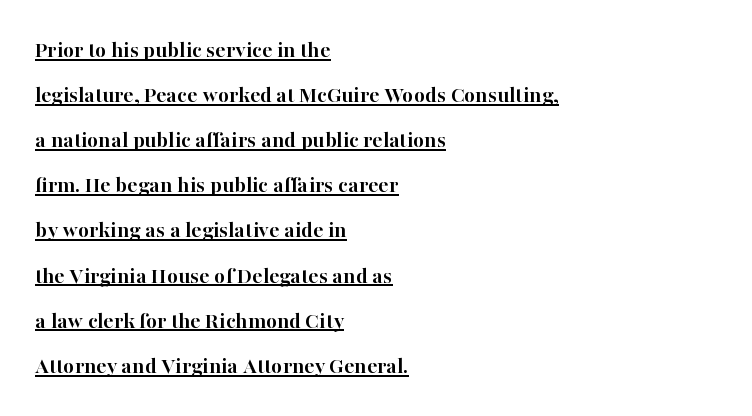
A roman cut, with each character standing at attention. Caption: bold face, heavy strokes. The tracking reads as untouched default to a designer's eye. The text block is weighted toward the left margin, trailing off unevenly rightward.
